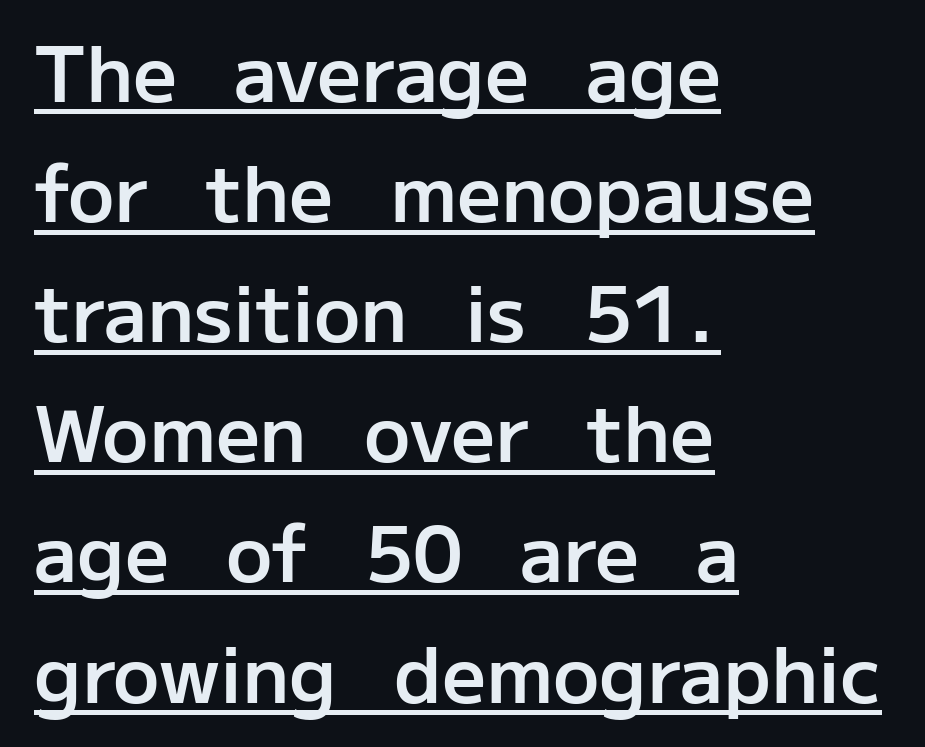
Teacher's note: observe the even left margin — that is flush-left alignment. Each line of the rendering has a horizontal stroke beneath the glyphs. The face used here is a sans, in the tradition of grotesques and geometrics. Inter-character spacing is left at the font's built-in metrics. The rendering uses natural spacing where letterforms have individual widths. Ordinary non-slanted type is in use.
